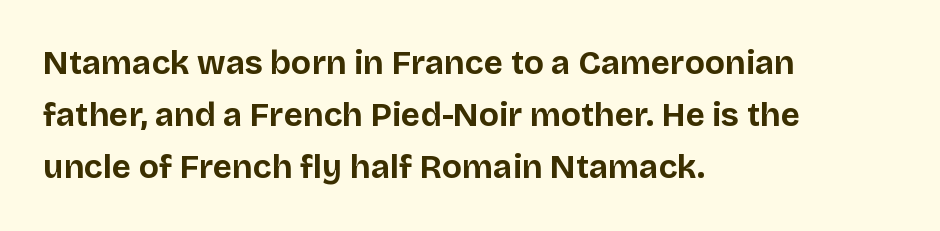
The image shows 33 px bold sans-serif type, upright; set left-aligned, normal line spacing (1.58x), normal letter spacing, not underlined; low stroke contrast and a large x-height.
